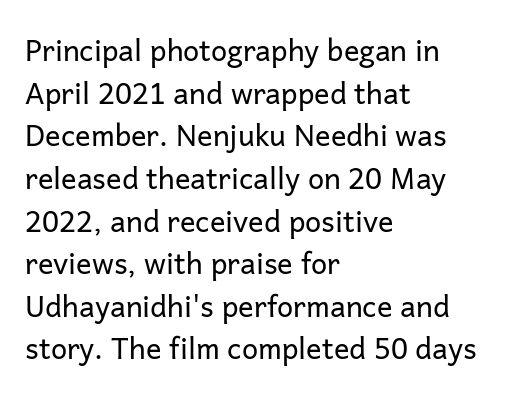
The specimen omits any rule beneath the text block's lines. This is sans-serif lettering, the kind often seen on screens and signage. Horizontally, the lines are justified to the leading edge only. Evenly set lines give the paragraph a standard silhouette. The specimen reads as upright at a glance. Stroke mass is kept to a normal reading level or below.
